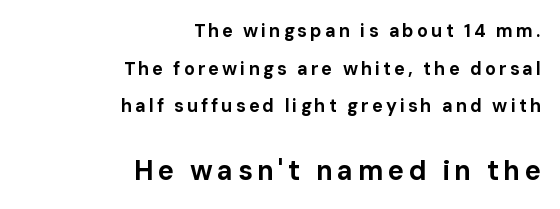
The image shows 27 px bold type, upright; set right-aligned, loose line spacing (2.09x), not underlined; the second (bottom) block is 1.5x larger.
